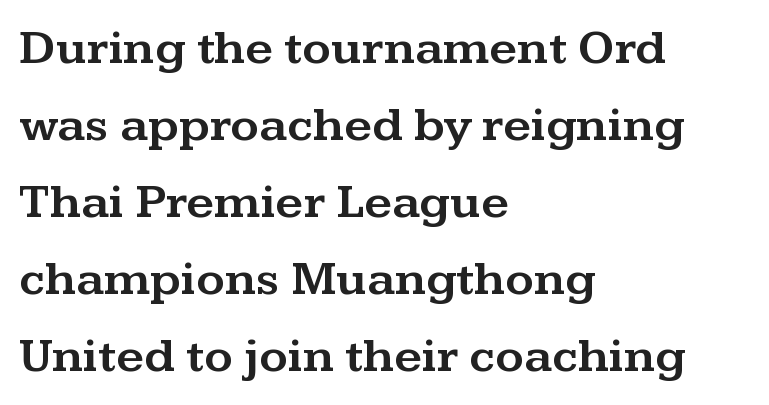
The image shows 49 px wide serif type, upright; set left-aligned, normal line spacing (1.57x), normal letter spacing, not underlined; medium stroke contrast and a medium x-height.
